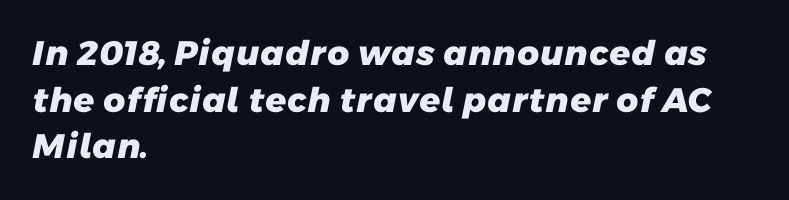
Is this a sans? Yes — the strokes have no serifs. Quick note: underline off. The text block is weighted toward the left margin, trailing off unevenly rightward. Nothing unusual about the tracking: characters are spaced as the font intends. The passage shown stacks its lines at a standard gap. Do the characters align in a grid? No, the font is proportional.
